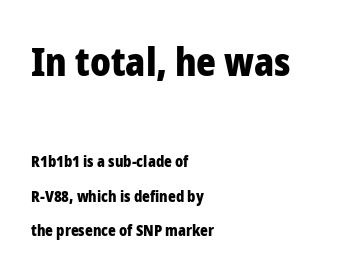
{"serif": "no", "italic": "no", "bold": "yes", "weight": "heavy", "width": "normal", "stroke_contrast": "low", "x_height": "medium", "monospaced": "no", "underline": "no", "align": "left", "line_spacing": "loose", "line_spacing_ratio": 2.31, "letter_spacing": "normal", "letter_spacing_em": 0.0, "larger_block": "first", "size_ratio": 2.53, "glyph_px": 38}
